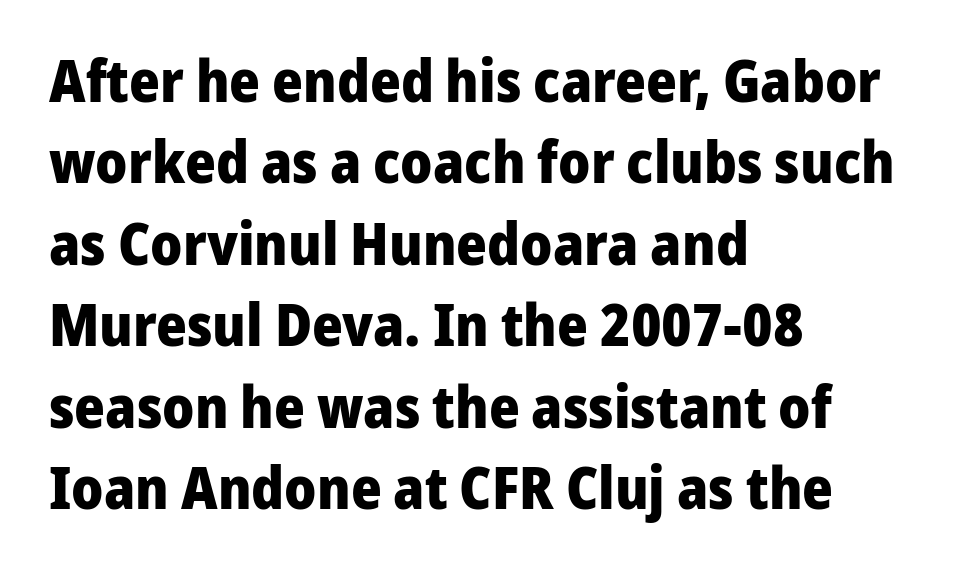
{"serif": "no", "italic": "no", "bold": "yes", "weight": "heavy", "width": "normal", "stroke_contrast": "low", "x_height": "medium", "monospaced": "no", "underline": "no", "align": "left", "line_spacing": "normal", "line_spacing_ratio": 1.38, "letter_spacing": "normal", "letter_spacing_em": 0.0, "glyph_px": 59}
